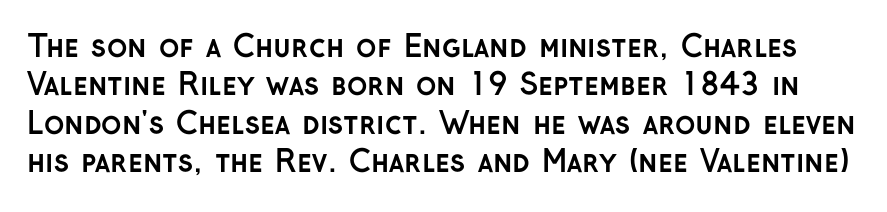
The image shows 30 px semibold sans-serif type, upright; set normal line spacing (1.28x), normal letter spacing, not underlined; low stroke contrast and a medium x-height.
